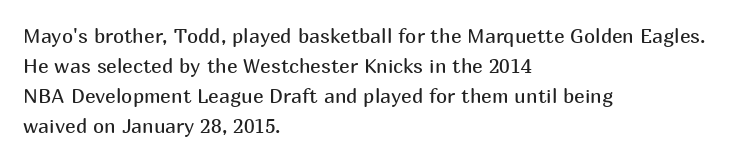
Q: Is the text bold? A: No.
Q: Is the text italic (slanted)? A: No, it is upright.
Q: Is the text underlined? A: No.
Q: How is the paragraph aligned? A: Left-aligned.
Q: Is the spacing between letters normal or unusually wide? A: Normal.
Q: Is the spacing between lines tight, normal or loose? A: Normal.
